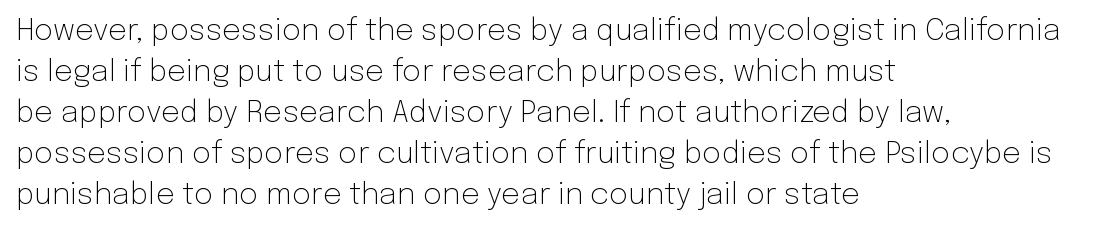
The image shows 30 px light sans-serif type, upright; set left-aligned, normal line spacing (1.37x), normal letter spacing, not underlined; low stroke contrast and a medium x-height.
